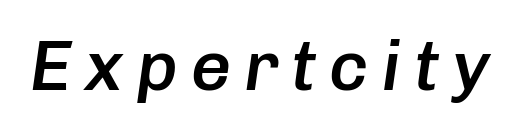
Looking at the ascenders, they clearly lean. Spacing verdict: proportional, widths tailored to each character. These words are printed semibold, heavier than regular yet not bold. Just letters on the line, the space beneath them empty.
